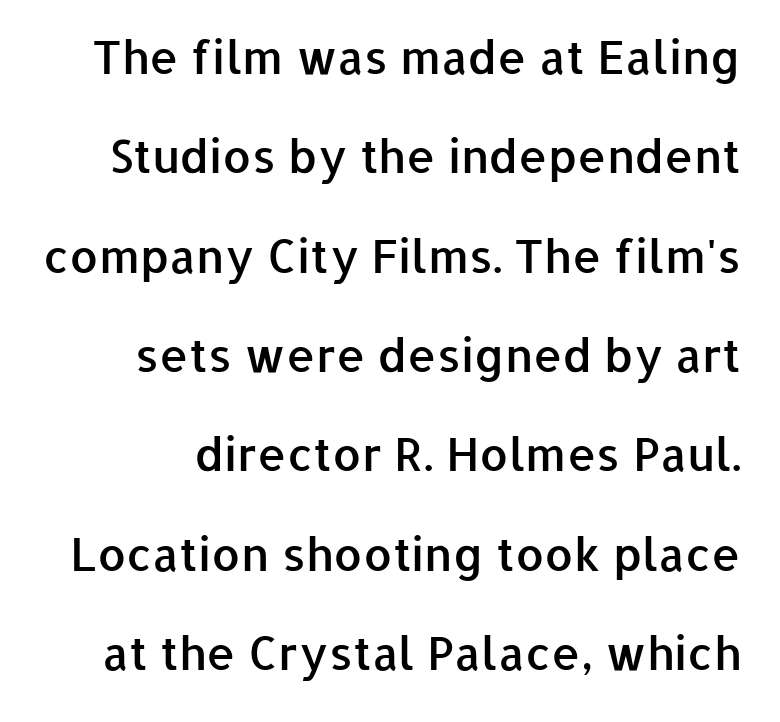
Q: Is the text bold? A: Semi-bold.
Q: Is the text italic (slanted)? A: No, it is upright.
Q: Is the typeface a serif or a sans-serif typeface? A: Sans-serif.
Q: Is the text underlined? A: No.
Q: Is the spacing between letters normal or unusually wide? A: Normal.
Q: Is the spacing between lines tight, normal or loose? A: Loose.
Q: Width (condensed, normal, or wide)? A: Normal.
Q: Stroke contrast? A: Low.
Q: x-height? A: Medium.
Q: Monospaced? A: No.
